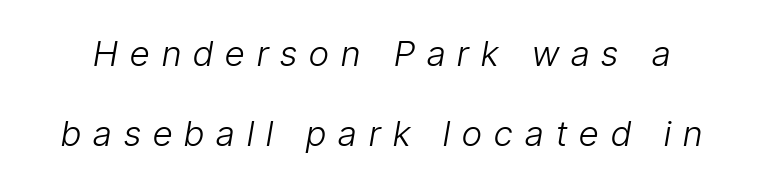
Q: Is the text bold? A: No.
Q: Is the text italic (slanted)? A: Yes, it leans right by about 9 degrees.
Q: Is the text underlined? A: No.
Q: Is the spacing between letters normal or unusually wide? A: Unusually wide.
Q: Is the spacing between lines tight, normal or loose? A: Loose.
Q: Width (condensed, normal, or wide)? A: Condensed.
Q: Stroke contrast? A: Low.
Q: x-height? A: Medium.
Q: Monospaced? A: No.
